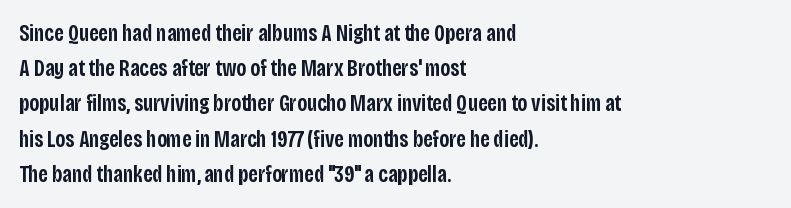
The image shows 23 px text type, upright; set left-aligned, normal line spacing (1.53x), normal letter spacing, not underlined.
